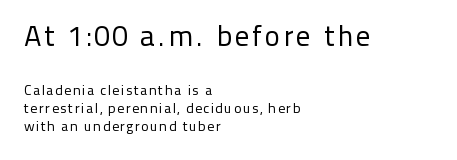
{"serif": "no", "italic": "no", "bold": "no", "weight": "regular", "width": "normal", "stroke_contrast": "low", "x_height": "medium", "monospaced": "no", "underline": "no", "align": "left", "line_spacing": "normal", "line_spacing_ratio": 1.28, "larger_block": "first", "size_ratio": 2.07, "glyph_px": 29}
